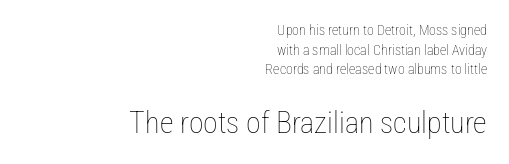
Clear beneath every line of the passage. Weight: in the light-to-regular range. Reading down the column, the eye jumps a familiar distance to each next line. Scale increases going downward across the two blocks. Rendered with straight, roman letterforms.
